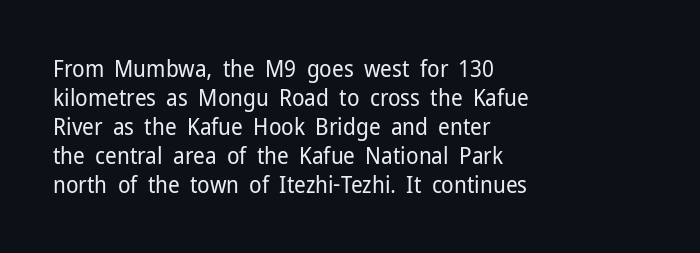
The image shows 23 px text type, upright; set left-aligned, normal line spacing (1.26x), normal letter spacing, not underlined.
